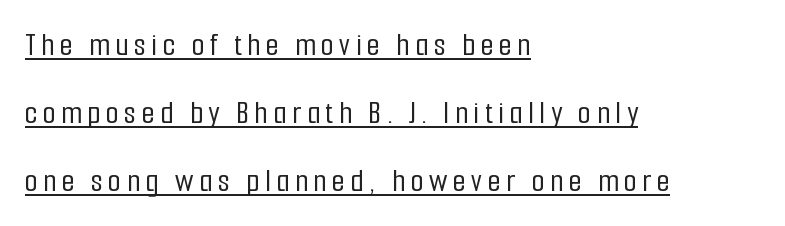
Q: Is the text italic (slanted)? A: No, it is upright.
Q: Is the typeface a serif or a sans-serif typeface? A: Sans-serif.
Q: Is the text underlined? A: Yes.
Q: How is the paragraph aligned? A: Left-aligned.
Q: Is the spacing between lines tight, normal or loose? A: Loose.
Q: Width (condensed, normal, or wide)? A: Condensed.
Q: Stroke contrast? A: Low.
Q: x-height? A: Medium.
Q: Monospaced? A: No.
